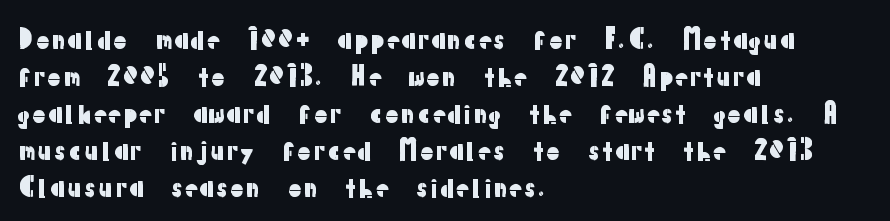
The image shows 26 px text type, upright; set left-aligned, normal line spacing (1.42x), normal letter spacing, not underlined.
